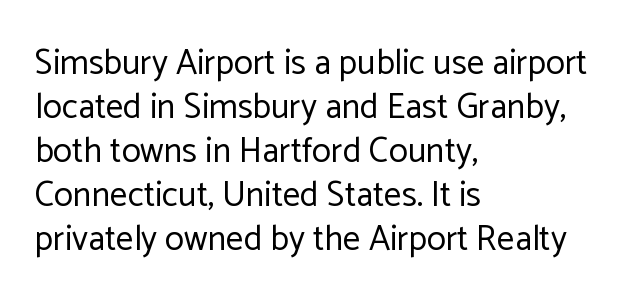
Q: Is the text bold? A: No.
Q: Is the text italic (slanted)? A: No, it is upright.
Q: Is the typeface a serif or a sans-serif typeface? A: Sans-serif.
Q: Is the text underlined? A: No.
Q: How is the paragraph aligned? A: Left-aligned.
Q: Is the spacing between letters normal or unusually wide? A: Normal.
Q: Is the spacing between lines tight, normal or loose? A: Normal.
Q: Width (condensed, normal, or wide)? A: Normal.
Q: Stroke contrast? A: Low.
Q: x-height? A: Medium.
Q: Monospaced? A: No.
